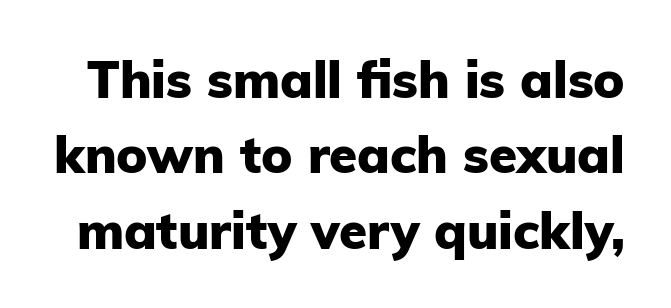
The image shows 51 px heavy sans-serif type, upright; set normal line spacing (1.48x), normal letter spacing, not underlined; low stroke contrast and a medium x-height.
